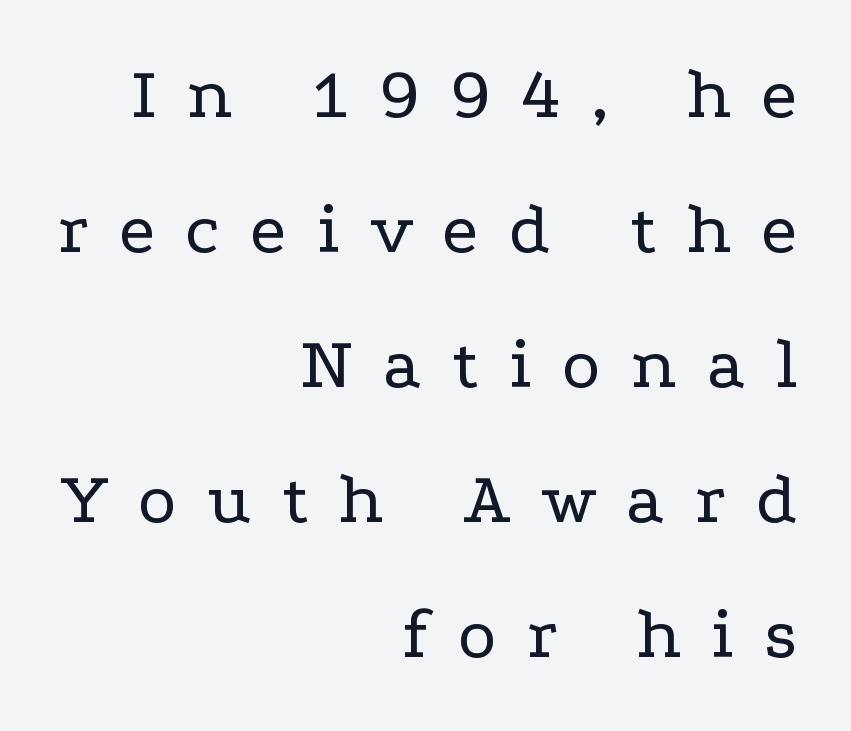
The image shows 73 px regular-weight, wide serif type, upright; set right-aligned, line spacing 1.85x, unusually wide letter spacing (+0.42 em), not underlined; low stroke contrast and a medium x-height.
